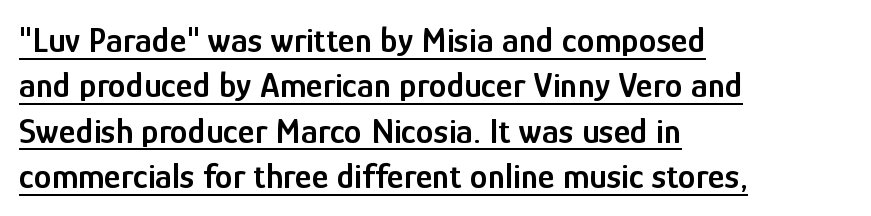
Students, observe: this is what conventionally led text looks like. You could not count columns in this text — the font is proportionally spaced. Honestly, the underline is the first thing you notice here. The compositor pushed each line to the left boundary. Posture: vertical.
